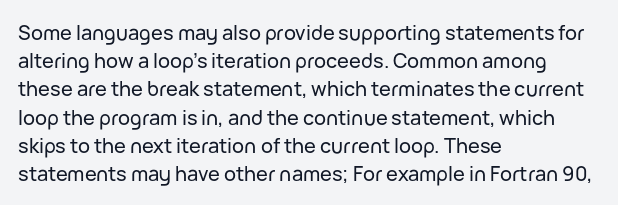
Quick note: interline space is typical. Layout note: lines flush left. The tracking reads as untouched default to a designer's eye. The passage shown is not underscored anywhere. The type sits square on the baseline with zero lean.
